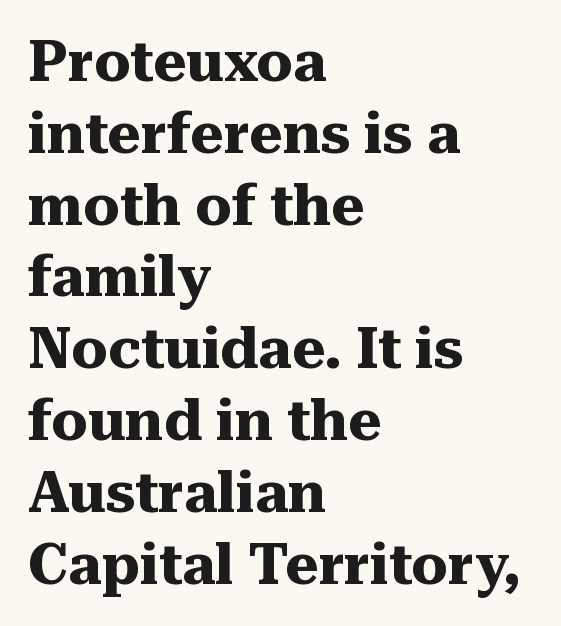
Caption: multi-line text, flush left, ragged right. Italic: no, the glyphs are upright roman. Students, this is bold: see how much ink each stroke carries. Varying glyph widths throughout — classic text-font behaviour. What stands out about the letter spacing? Nothing — it is the standard amount.
